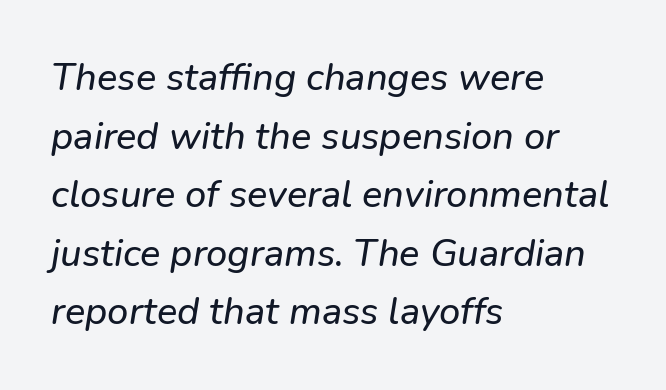
The image shows 38 px sans-serif type; set left-aligned, normal line spacing (1.54x), normal letter spacing, not underlined; low stroke contrast and a medium x-height.
